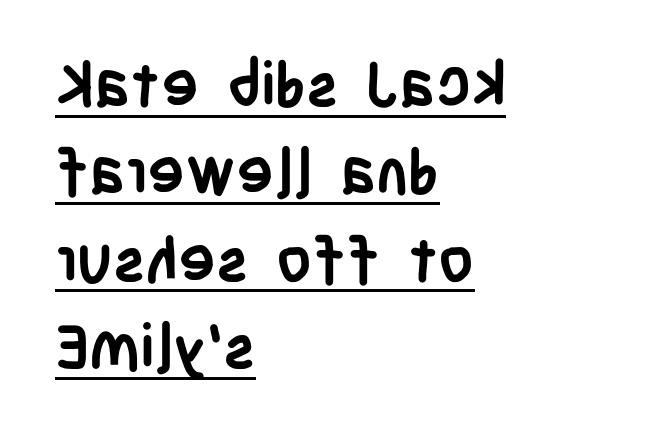
Q: Is the text bold? A: Yes.
Q: Is the text italic (slanted)? A: No, it is upright.
Q: Is the typeface a serif or a sans-serif typeface? A: Sans-serif.
Q: Is the text underlined? A: Yes.
Q: How is the paragraph aligned? A: Left-aligned.
Q: Is the spacing between letters normal or unusually wide? A: Normal.
Q: Is the spacing between lines tight, normal or loose? A: Normal.
Q: Width (condensed, normal, or wide)? A: Condensed.
Q: Stroke contrast? A: Low.
Q: x-height? A: Large.
Q: Monospaced? A: No.
